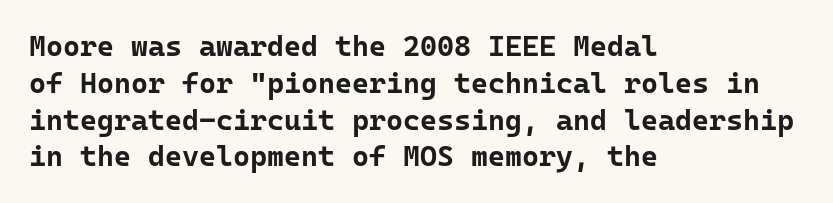
{"serif": "no", "italic": "no", "bold": "yes", "weight": "bold", "width": "normal", "stroke_contrast": "low", "x_height": "medium", "monospaced": "yes", "underline": "no", "align": "left", "line_spacing": "normal", "line_spacing_ratio": 1.27, "letter_spacing": "normal", "letter_spacing_em": 0.0, "glyph_px": 29}
